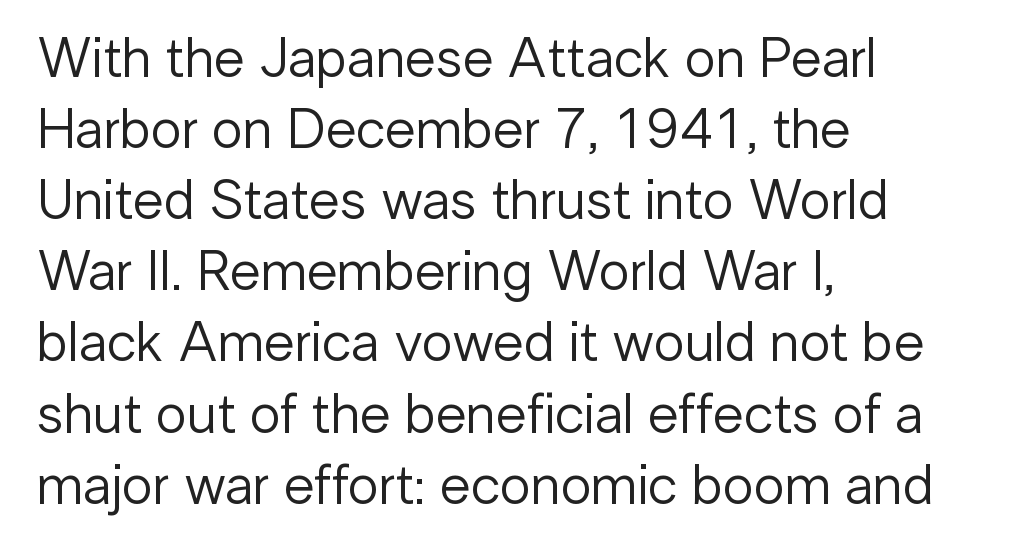
Q: Is the text bold? A: No.
Q: Is the text italic (slanted)? A: No, it is upright.
Q: Is the typeface a serif or a sans-serif typeface? A: Sans-serif.
Q: Is the text underlined? A: No.
Q: How is the paragraph aligned? A: Left-aligned.
Q: Is the spacing between letters normal or unusually wide? A: Normal.
Q: Is the spacing between lines tight, normal or loose? A: Normal.
Q: Width (condensed, normal, or wide)? A: Normal.
Q: Stroke contrast? A: Low.
Q: x-height? A: Medium.
Q: Monospaced? A: No.
